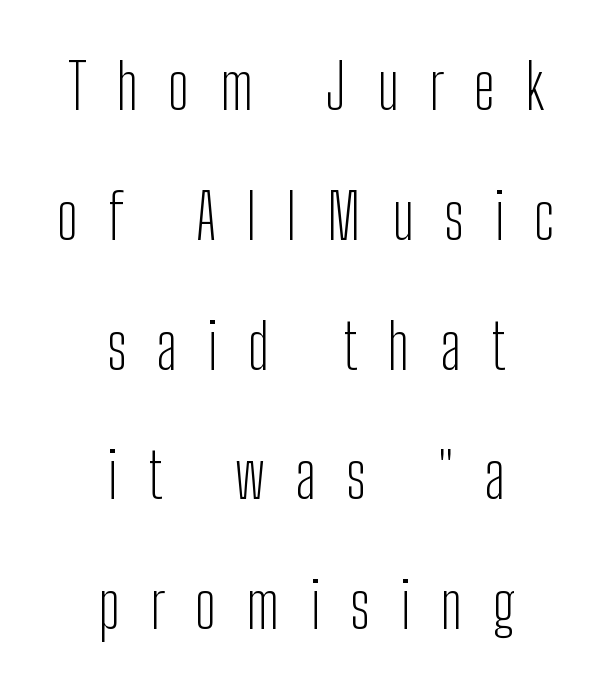
The image shows 63 px light, condensed sans-serif type, upright; set centered, loose line spacing (2.06x), unusually wide letter spacing (+0.48 em), not underlined; low stroke contrast and a medium x-height.
